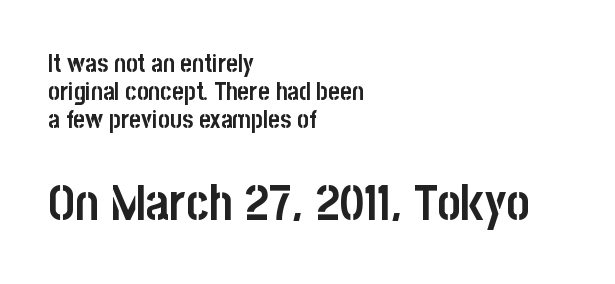
{"serif": "no", "italic": "no", "bold": "yes", "weight": "semibold", "width": "condensed", "stroke_contrast": "low", "x_height": "large", "monospaced": "no", "underline": "no", "align": "left", "line_spacing": "tight", "line_spacing_ratio": 1.13, "letter_spacing": "normal", "letter_spacing_em": 0.0, "larger_block": "second", "size_ratio": 2.0, "glyph_px": 50}
